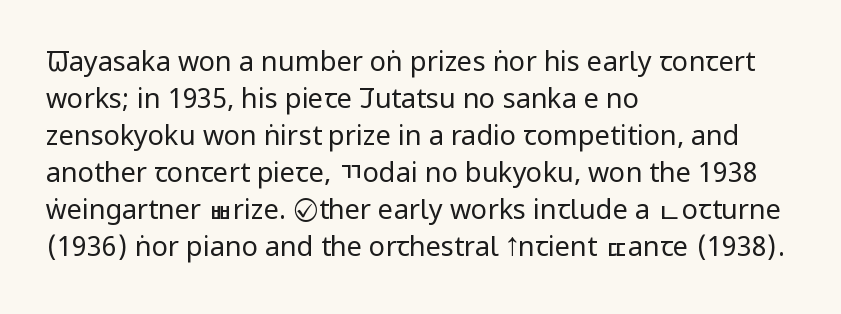
The image shows 27 px text type, upright; set left-aligned, normal line spacing (1.37x), normal letter spacing, not underlined.
